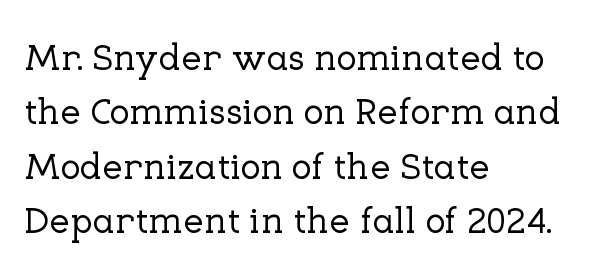
Q: Is the text italic (slanted)? A: No, it is upright.
Q: Is the typeface a serif or a sans-serif typeface? A: Serif.
Q: Is the text underlined? A: No.
Q: How is the paragraph aligned? A: Left-aligned.
Q: Is the spacing between letters normal or unusually wide? A: Normal.
Q: Is the spacing between lines tight, normal or loose? A: Normal.
Q: Width (condensed, normal, or wide)? A: Normal.
Q: Stroke contrast? A: Low.
Q: x-height? A: Medium.
Q: Monospaced? A: No.
